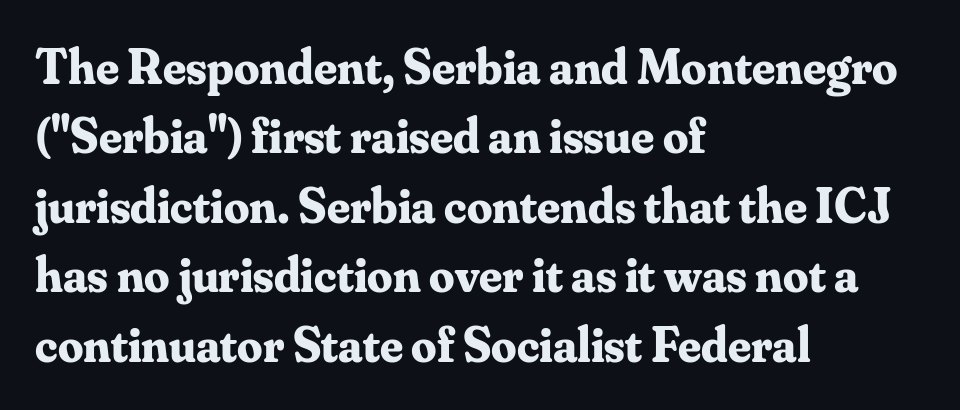
{"serif": "yes", "italic": "no", "bold": "yes", "weight": "bold", "width": "normal", "stroke_contrast": "medium", "x_height": "small", "monospaced": "no", "underline": "no", "align": "left", "line_spacing": "normal", "line_spacing_ratio": 1.39, "letter_spacing": "normal", "letter_spacing_em": 0.0, "glyph_px": 50}
